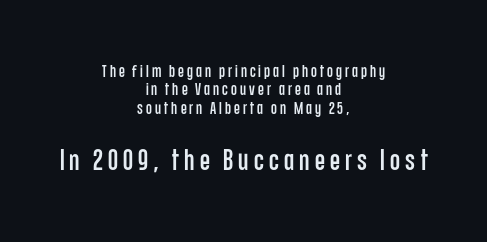
{"serif": "no", "italic": "no", "width": "condensed", "stroke_contrast": "low", "x_height": "large", "monospaced": "no", "underline": "no", "align": "center", "line_spacing": "tight", "line_spacing_ratio": 1.08, "larger_block": "second", "size_ratio": 1.71, "glyph_px": 29}
